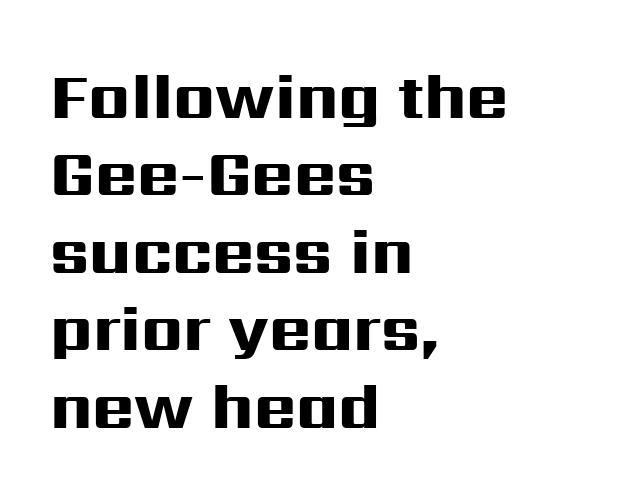
The image shows 64 px heavy, wide sans-serif type, upright; set left-aligned, line spacing 1.21x, normal letter spacing, not underlined; high stroke contrast and a medium x-height.
